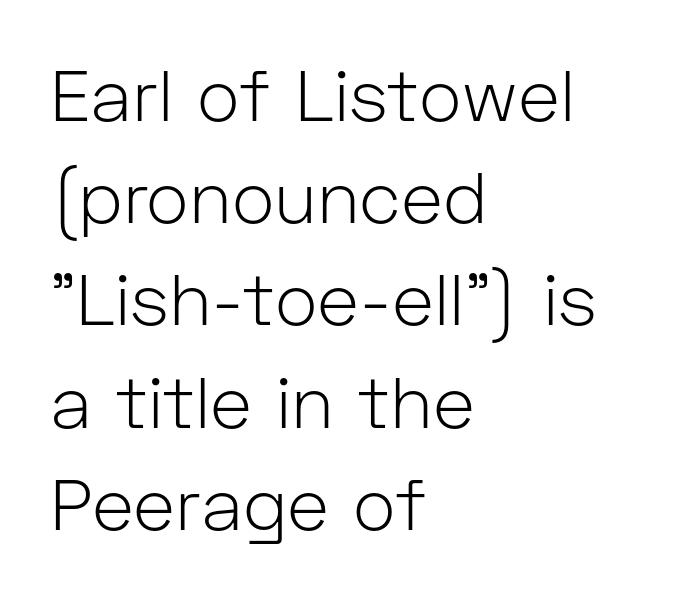
The image shows 72 px light sans-serif type, upright; set left-aligned, normal line spacing (1.42x), normal letter spacing, not underlined; low stroke contrast and a medium x-height.
